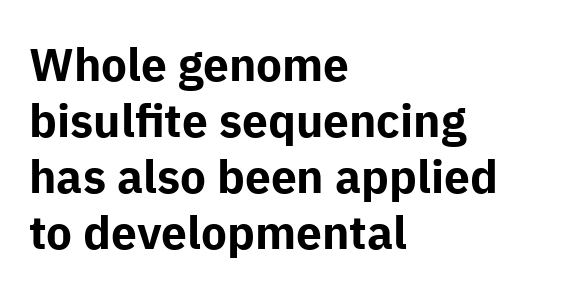
Notice how the stems are strictly vertical — no italics here. The letters advance in unequal steps, a hallmark of proportional type. Has an underline been added? It has not. Nothing unusual about the tracking: characters are spaced as the font intends.
